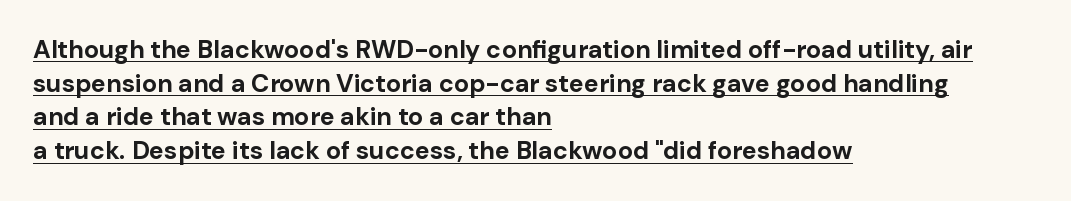
{"italic": "no", "bold": "yes", "underline": "yes", "align": "left", "line_spacing": "normal", "line_spacing_ratio": 1.35, "letter_spacing": "normal", "letter_spacing_em": 0.0, "glyph_px": 25}
